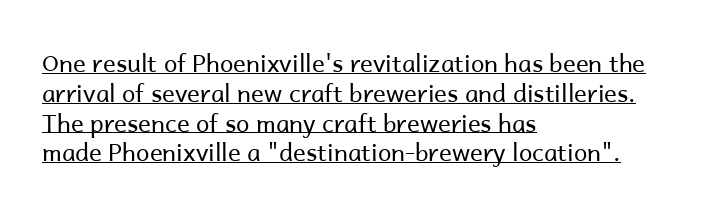
{"italic": "no", "bold": "no", "underline": "yes", "align": "left", "line_spacing_ratio": 1.24, "letter_spacing": "normal", "letter_spacing_em": 0.0, "glyph_px": 24}
